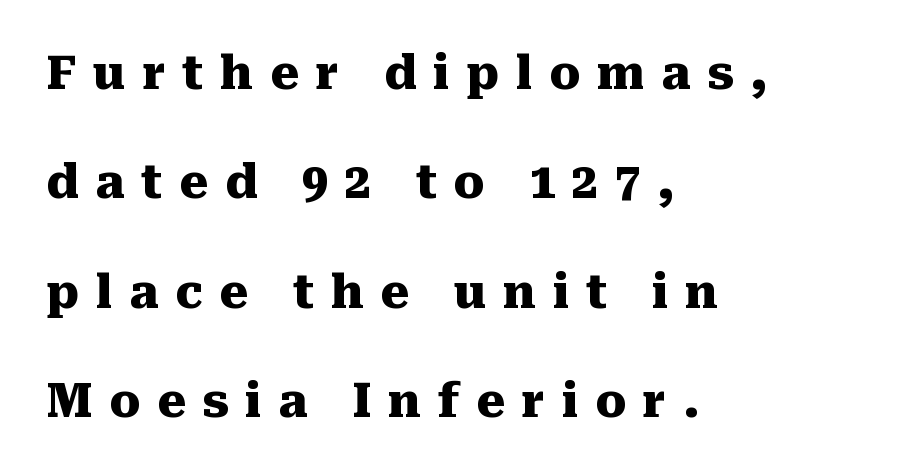
Compared with an ordinary text face, these strokes are far heavier — a full bold. Notice how the stems are strictly vertical — no italics here. To sum up the face: it has serifs. Spacing verdict: proportional, widths tailored to each character.
